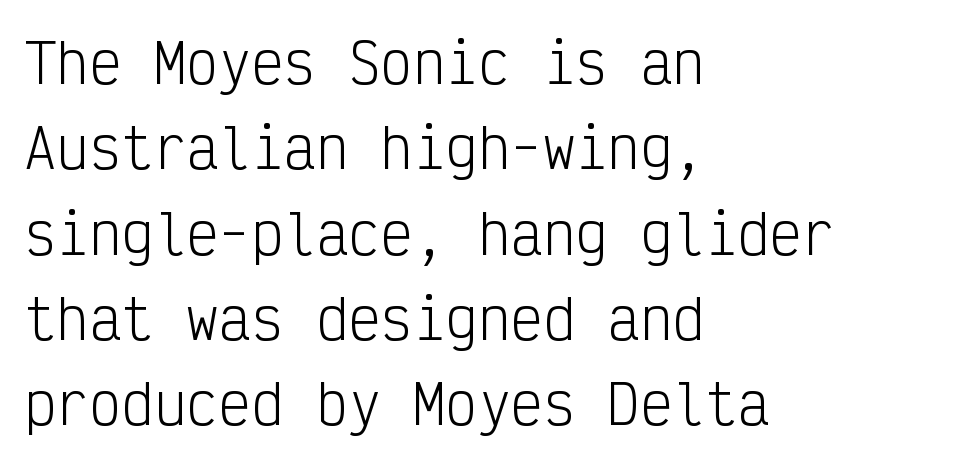
Q: Is the text bold? A: No.
Q: Is the text italic (slanted)? A: No, it is upright.
Q: Is the typeface a serif or a sans-serif typeface? A: Sans-serif.
Q: Is the text underlined? A: No.
Q: How is the paragraph aligned? A: Left-aligned.
Q: Is the spacing between letters normal or unusually wide? A: Normal.
Q: Is the spacing between lines tight, normal or loose? A: Normal.
Q: Width (condensed, normal, or wide)? A: Condensed.
Q: Stroke contrast? A: Low.
Q: x-height? A: Medium.
Q: Monospaced? A: Yes.
